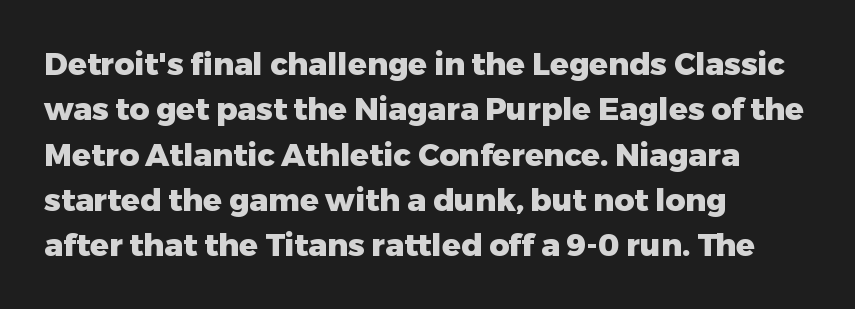
The image shows 31 px heavy sans-serif type, upright; set left-aligned, normal line spacing (1.46x), normal letter spacing, not underlined; low stroke contrast and a medium x-height.
